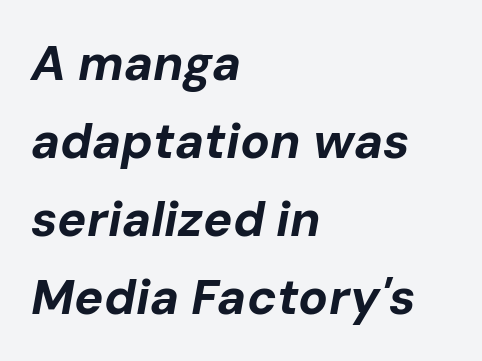
Quick note: underline off. The compositor pushed each line to the left boundary. Quick note: interline space is typical. Pretty heavy lettering here — definitely bold. The rendering applies a slant to the glyphs. The rendering keeps characters at their native spacing.
